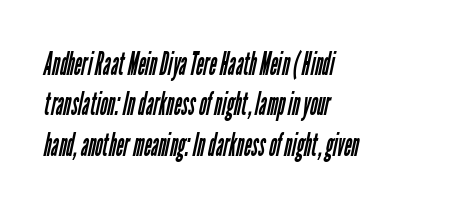
The image shows 32 px regular-weight, condensed sans-serif type; set left-aligned, normal line spacing (1.26x), normal letter spacing, not underlined; low stroke contrast and a medium x-height.
